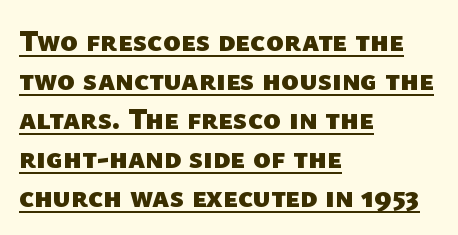
The image shows 30 px heavy sans-serif type; set left-aligned, normal line spacing (1.3x), normal letter spacing, underlined; low stroke contrast and a medium x-height.
